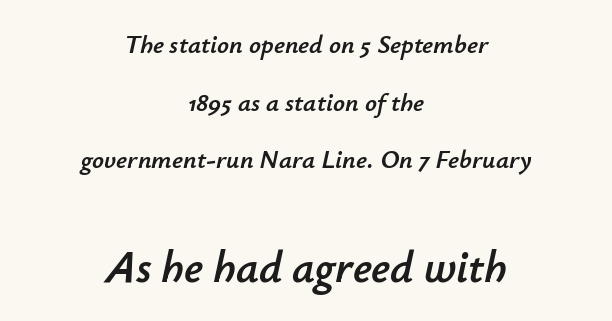
Q: Is the text italic (slanted)? A: Yes, it leans right by about 12 degrees.
Q: Is the text underlined? A: No.
Q: How is the paragraph aligned? A: Centered.
Q: Is the spacing between letters normal or unusually wide? A: Normal.
Q: Is the spacing between lines tight, normal or loose? A: Loose.
Q: Which block of text is set in a larger size, the first (top) or the second (bottom)? A: The second (bottom) one.
Q: Width (condensed, normal, or wide)? A: Normal.
Q: Stroke contrast? A: Low.
Q: x-height? A: Small.
Q: Monospaced? A: No.
